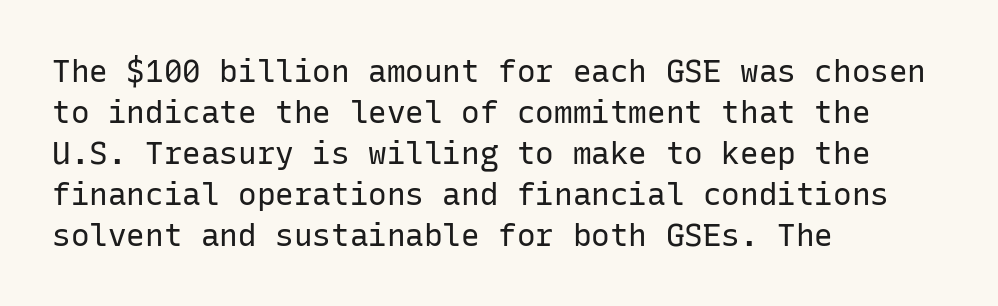
The line-height multiplier appears to be the usual default. Monospaced: the letters line up in strict vertical columns. The gap between lines stays unmarked. Vertical strokes here are truly vertical. Observe the ordinary spacing: letters are neighbours, not strangers.
